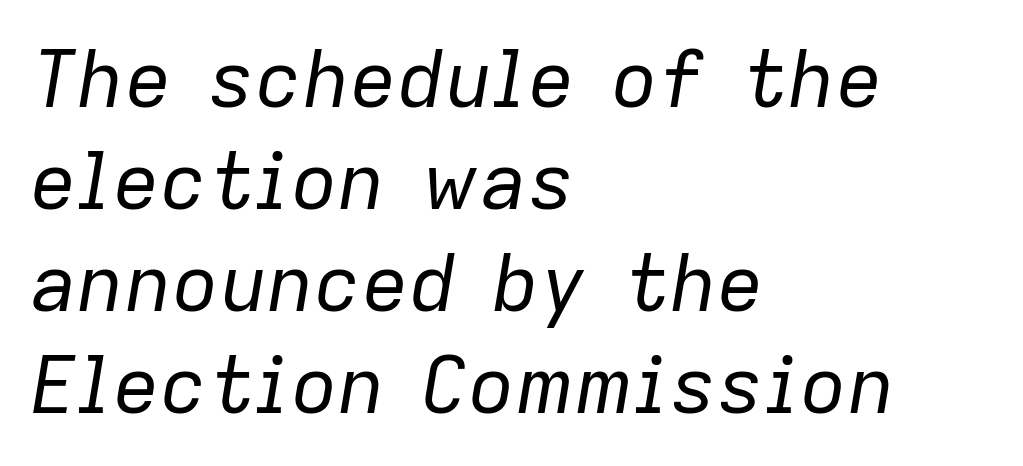
{"italic": "yes", "lean": "right", "slant_degrees": 9, "bold": "no", "weight": "regular", "width": "normal", "stroke_contrast": "low", "x_height": "medium", "monospaced": "no", "underline": "no", "align": "left", "line_spacing": "normal", "line_spacing_ratio": 1.29, "letter_spacing": "normal", "letter_spacing_em": 0.0, "glyph_px": 79}
